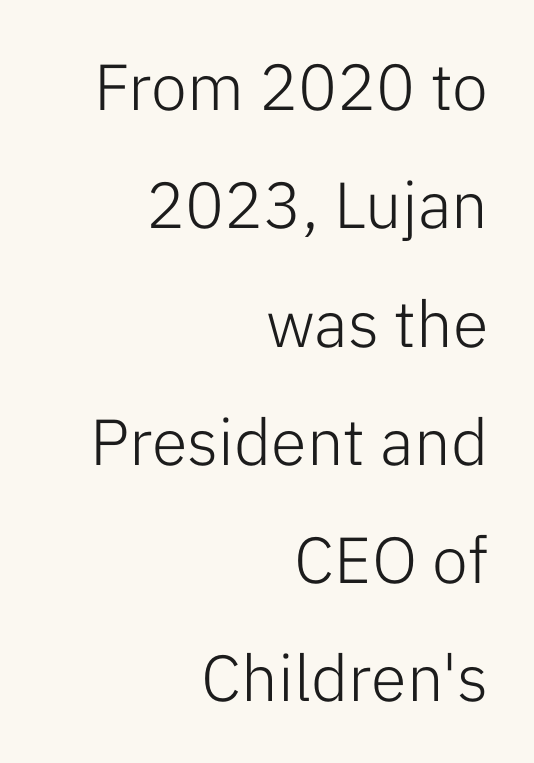
Q: Is the text bold? A: No.
Q: Is the text italic (slanted)? A: No, it is upright.
Q: Is the typeface a serif or a sans-serif typeface? A: Sans-serif.
Q: Is the text underlined? A: No.
Q: How is the paragraph aligned? A: Right-aligned.
Q: Is the spacing between letters normal or unusually wide? A: Normal.
Q: Width (condensed, normal, or wide)? A: Normal.
Q: Stroke contrast? A: Low.
Q: x-height? A: Medium.
Q: Monospaced? A: No.
